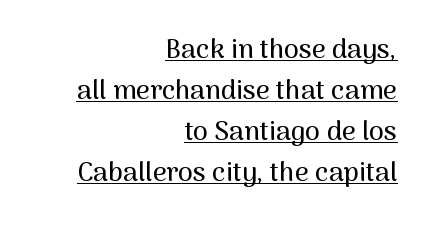
The image shows 27 px text type, upright; set right-aligned, normal line spacing (1.52x), normal letter spacing, underlined.
